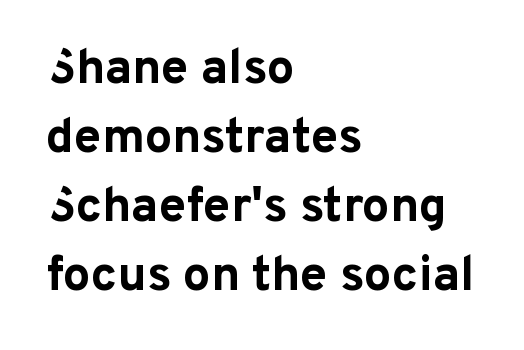
Summary of weight: heavy, a full bold. The block of text has a typical density, with ordinary space between rows. The setting favours the left margin, as ordinary paragraphs usually do. Caption: standard tracking, unaltered. The letters stand upright; this is a roman face. The passage shown is not underscored anywhere.
